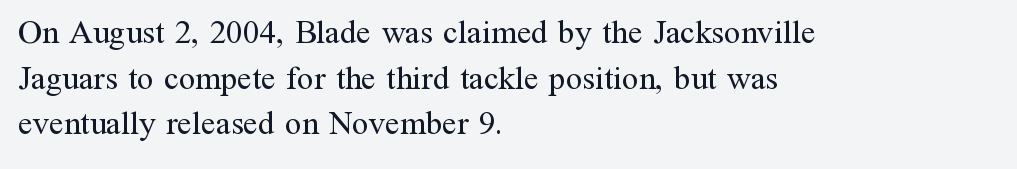
The image shows 33 px regular-weight serif type, upright; set left-aligned, normal line spacing (1.38x), normal letter spacing, not underlined; medium stroke contrast and a medium x-height.
